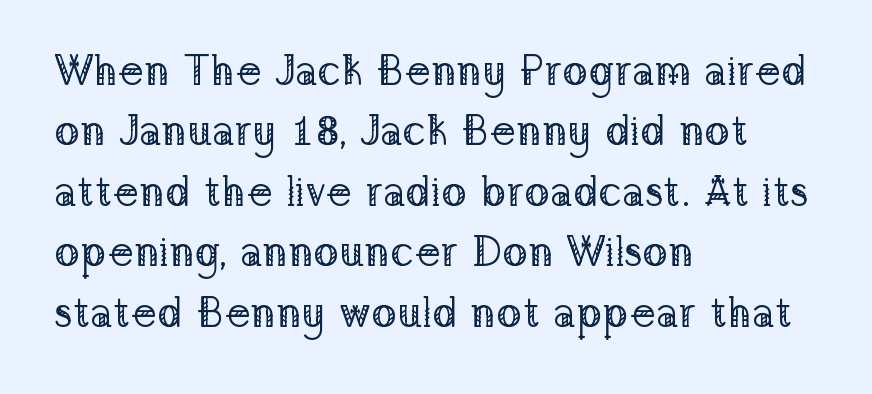
The rendering shows small feet on the letterforms — a serif design. Check under the words: just untouched page. If you measured baseline to baseline, you'd find a middling distance. Is the block centered? No — it sits flush against the left margin. The lettering stays uniformly vertical, giving the passage a roman look. Is the letter spacing exaggerated? No — it looks like the ordinary default.
